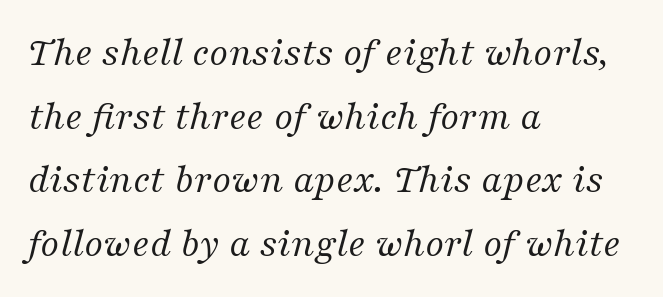
{"serif": "yes", "italic": "yes", "lean": "right", "slant_degrees": 16, "bold": "no", "weight": "regular", "width": "normal", "stroke_contrast": "medium", "x_height": "medium", "monospaced": "no", "underline": "no", "align": "left", "line_spacing": "normal", "line_spacing_ratio": 1.55, "letter_spacing": "normal", "letter_spacing_em": 0.0, "glyph_px": 41}
